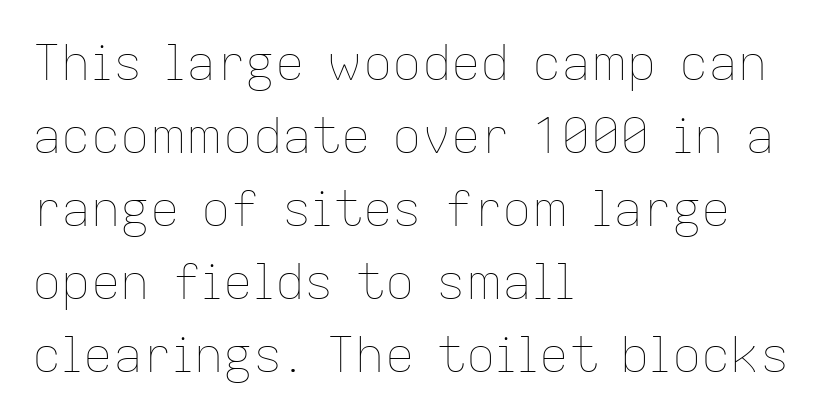
The image shows 49 px thin type, upright; set left-aligned, normal line spacing (1.49x), normal letter spacing, not underlined; low stroke contrast and a medium x-height.
